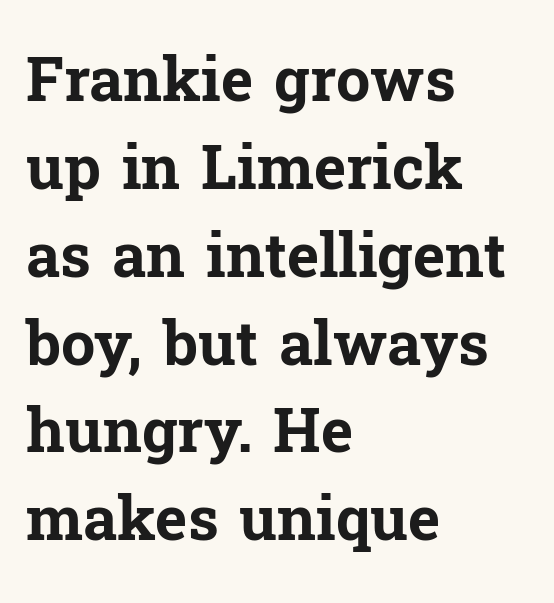
The image shows 61 px bold serif type, upright; set left-aligned, normal line spacing (1.44x), normal letter spacing, not underlined; low stroke contrast and a medium x-height.
